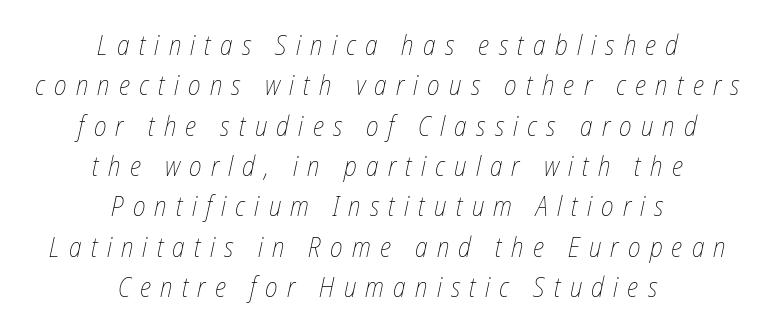
The image shows 28 px thin, condensed type; set centered, normal line spacing (1.44x), unusually wide letter spacing (+0.33 em), not underlined; low stroke contrast and a medium x-height.
